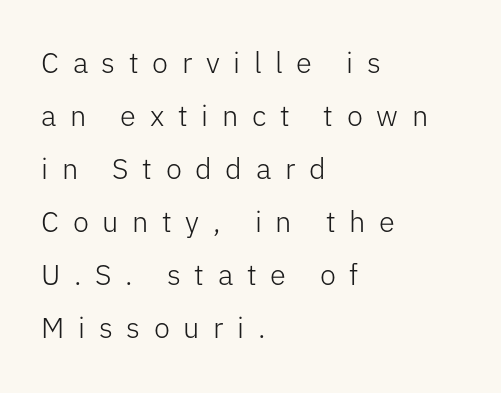
The image shows 29 px light sans-serif type, upright; set left-aligned, line spacing 1.83x, unusually wide letter spacing (+0.47 em), not underlined; low stroke contrast and a medium x-height.
